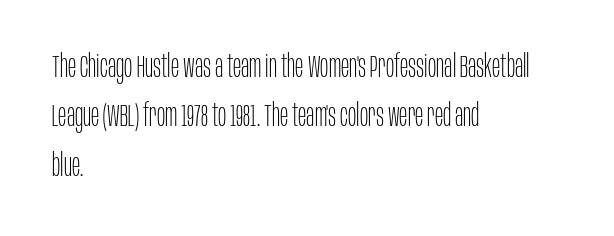
{"serif": "no", "italic": "no", "bold": "no", "weight": "thin", "width": "condensed", "stroke_contrast": "low", "x_height": "large", "monospaced": "no", "underline": "no", "align": "left", "line_spacing": "normal", "line_spacing_ratio": 1.59, "letter_spacing": "normal", "letter_spacing_em": 0.0, "glyph_px": 31}
